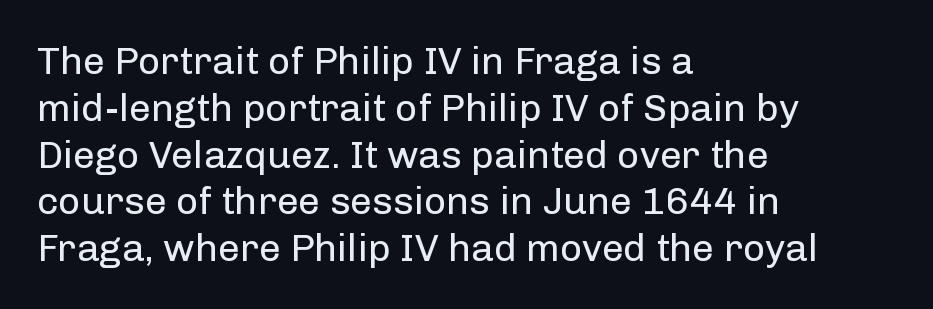
{"serif": "no", "italic": "no", "bold": "no", "weight": "regular", "width": "normal", "stroke_contrast": "low", "x_height": "medium", "monospaced": "no", "underline": "no", "align": "left", "line_spacing_ratio": 1.2, "letter_spacing": "normal", "letter_spacing_em": 0.0, "glyph_px": 39}
